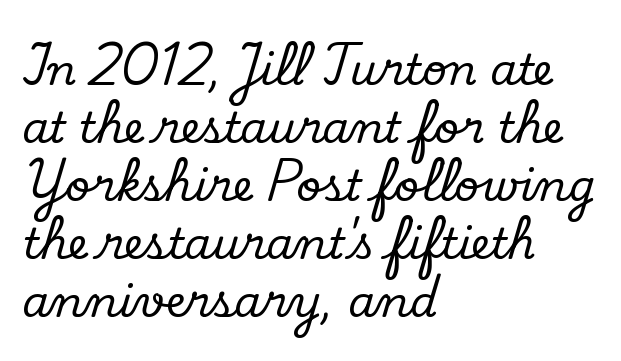
{"serif": "yes", "width": "normal", "stroke_contrast": "low", "x_height": "small", "monospaced": "no", "underline": "no", "align": "left", "line_spacing": "normal", "line_spacing_ratio": 1.35, "letter_spacing": "normal", "letter_spacing_em": 0.0, "glyph_px": 43}
